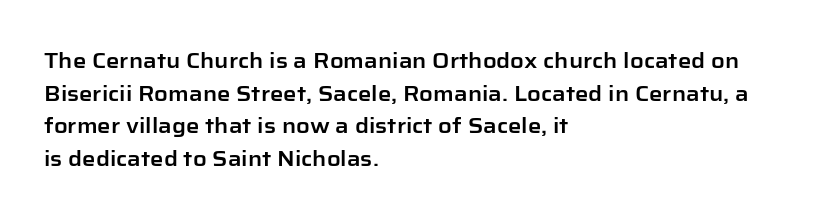
Q: Is the text italic (slanted)? A: No, it is upright.
Q: Is the text underlined? A: No.
Q: How is the paragraph aligned? A: Left-aligned.
Q: Is the spacing between letters normal or unusually wide? A: Normal.
Q: Is the spacing between lines tight, normal or loose? A: Normal.
